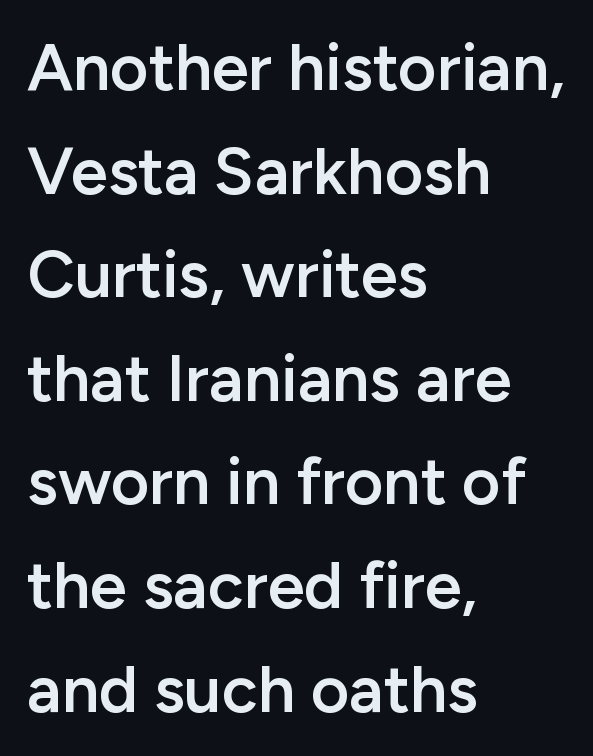
The gap between lines stays unmarked. A typesetter would mark this as roman, not italic. A typesetter would call this leading conventional body-copy spacing. Leftover space on each line is placed entirely after the last word.
